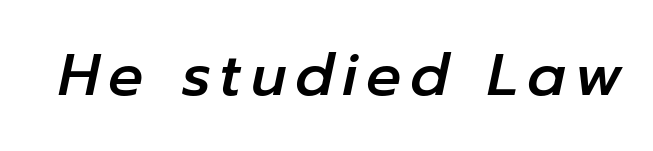
{"italic": "yes", "lean": "right", "slant_degrees": 12, "width": "normal", "stroke_contrast": "low", "x_height": "medium", "monospaced": "no", "underline": "no", "glyph_px": 58}
